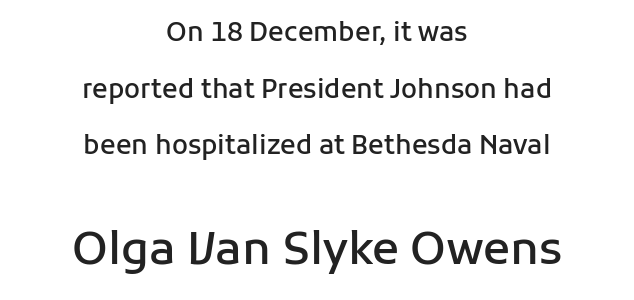
Q: Is the text bold? A: Semi-bold.
Q: Is the text italic (slanted)? A: No, it is upright.
Q: Is the typeface a serif or a sans-serif typeface? A: Sans-serif.
Q: Is the text underlined? A: No.
Q: How is the paragraph aligned? A: Centered.
Q: Is the spacing between letters normal or unusually wide? A: Normal.
Q: Is the spacing between lines tight, normal or loose? A: Loose.
Q: Which block of text is set in a larger size, the first (top) or the second (bottom)? A: The second (bottom) one.
Q: Width (condensed, normal, or wide)? A: Normal.
Q: Stroke contrast? A: Low.
Q: x-height? A: Medium.
Q: Monospaced? A: No.
